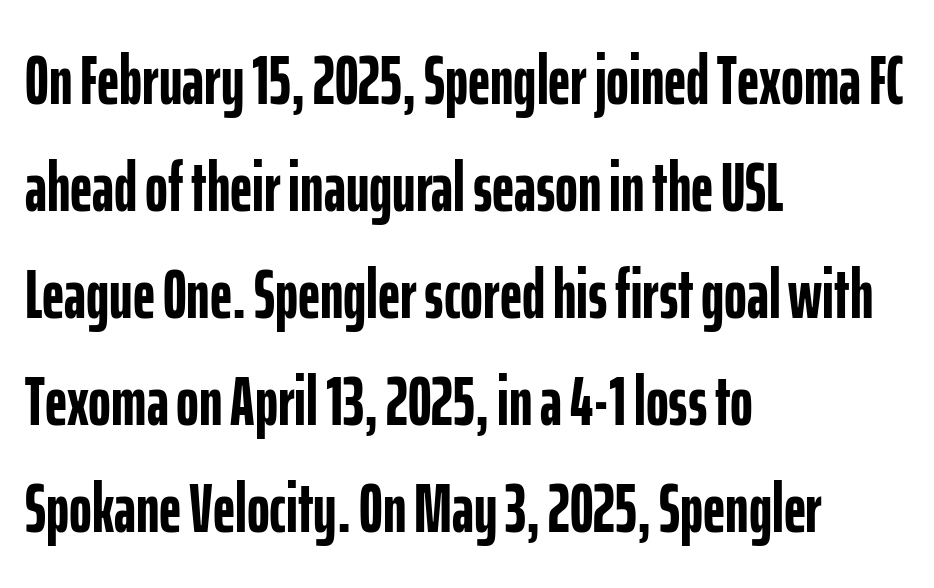
Q: Is the text bold? A: Yes.
Q: Is the text italic (slanted)? A: No, it is upright.
Q: Is the typeface a serif or a sans-serif typeface? A: Sans-serif.
Q: Is the text underlined? A: No.
Q: How is the paragraph aligned? A: Left-aligned.
Q: Is the spacing between letters normal or unusually wide? A: Normal.
Q: Is the spacing between lines tight, normal or loose? A: Normal.
Q: Width (condensed, normal, or wide)? A: Condensed.
Q: Stroke contrast? A: Low.
Q: x-height? A: Medium.
Q: Monospaced? A: No.
